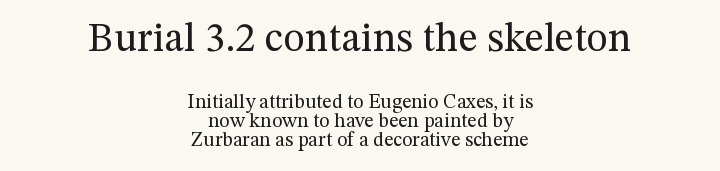
Each row of text sits above clean, open space. Serifs: yes, visible at the terminals of the letterforms. No letter is thick-stroked: the sample isn't bold. The emphasis by scale lands on block number one, above. A roman cut, with each character standing at attention.
